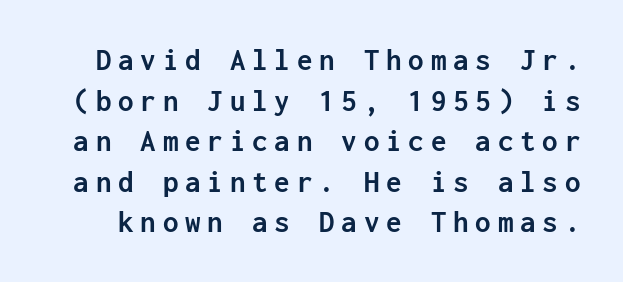
{"serif": "no", "italic": "no", "bold": "yes", "weight": "semibold", "width": "normal", "stroke_contrast": "low", "x_height": "medium", "monospaced": "yes", "underline": "no", "line_spacing": "normal", "line_spacing_ratio": 1.31, "letter_spacing": "wide", "letter_spacing_em": 0.22, "glyph_px": 31}
